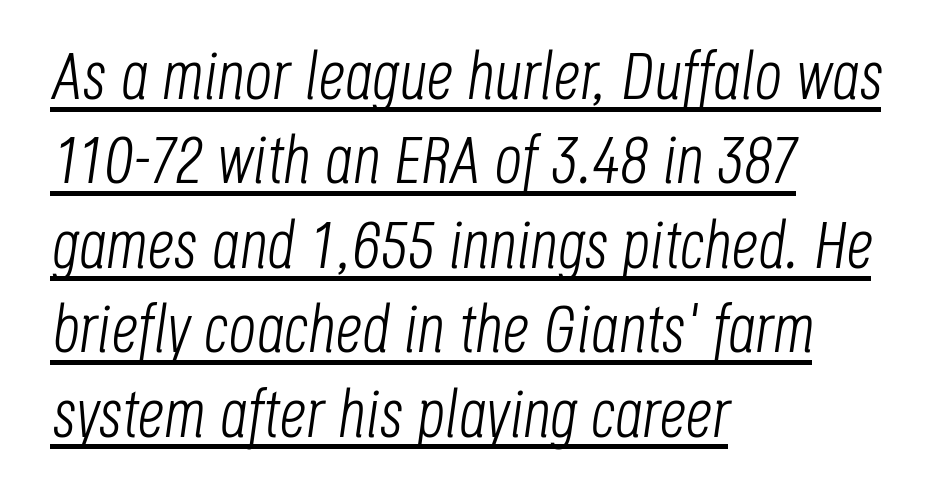
{"italic": "yes", "lean": "right", "slant_degrees": 8, "bold": "no", "weight": "light", "width": "condensed", "stroke_contrast": "low", "x_height": "large", "monospaced": "no", "underline": "yes", "align": "left", "line_spacing": "normal", "line_spacing_ratio": 1.26, "letter_spacing": "normal", "letter_spacing_em": 0.0, "glyph_px": 67}
